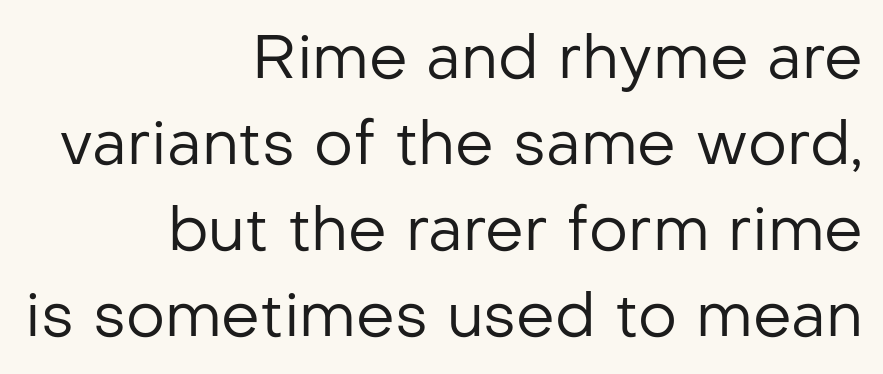
Q: Is the text bold? A: No.
Q: Is the text italic (slanted)? A: No, it is upright.
Q: Is the typeface a serif or a sans-serif typeface? A: Sans-serif.
Q: Is the text underlined? A: No.
Q: How is the paragraph aligned? A: Right-aligned.
Q: Is the spacing between letters normal or unusually wide? A: Normal.
Q: Is the spacing between lines tight, normal or loose? A: Normal.
Q: Width (condensed, normal, or wide)? A: Normal.
Q: Stroke contrast? A: Low.
Q: x-height? A: Medium.
Q: Monospaced? A: No.
